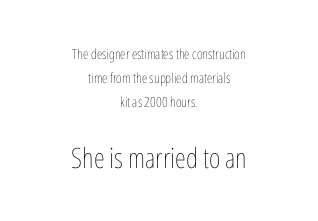
The image shows 28 px thin, condensed type, upright; set centered, normal line spacing (1.7x), normal letter spacing, not underlined; the second (bottom) block is 2.0x larger; low stroke contrast and a medium x-height.
